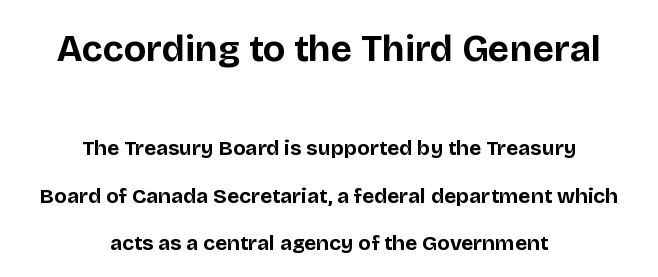
Q: Is the text bold? A: Yes.
Q: Is the text italic (slanted)? A: No, it is upright.
Q: Is the typeface a serif or a sans-serif typeface? A: Sans-serif.
Q: Is the text underlined? A: No.
Q: How is the paragraph aligned? A: Centered.
Q: Is the spacing between letters normal or unusually wide? A: Normal.
Q: Is the spacing between lines tight, normal or loose? A: Loose.
Q: Which block of text is set in a larger size, the first (top) or the second (bottom)? A: The first (top) one.
Q: Width (condensed, normal, or wide)? A: Normal.
Q: Stroke contrast? A: Low.
Q: x-height? A: Large.
Q: Monospaced? A: No.
